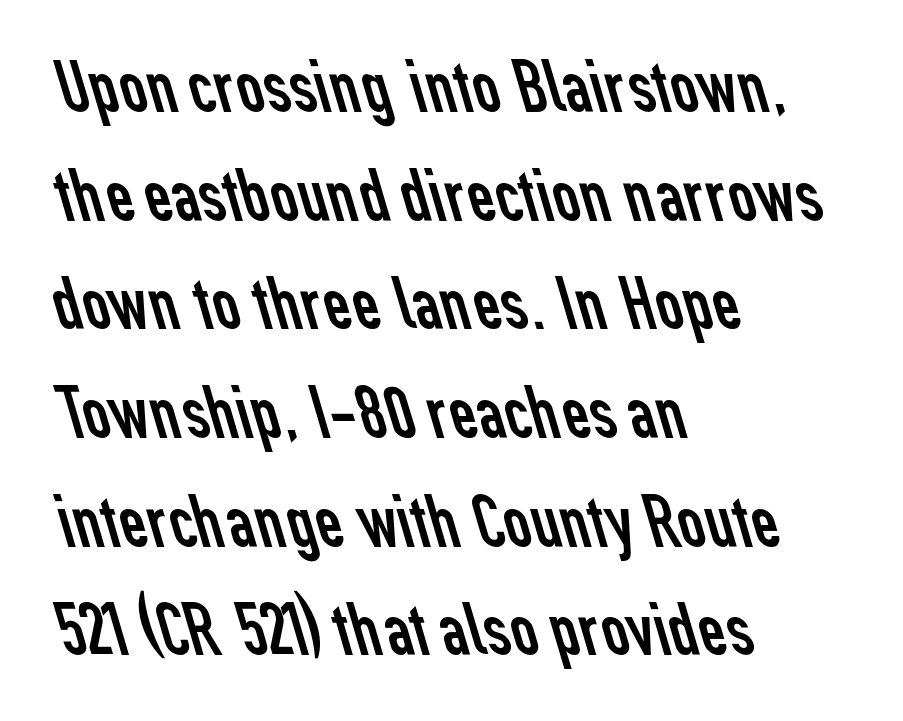
{"serif": "no", "bold": "no", "weight": "regular", "width": "normal", "stroke_contrast": "low", "x_height": "medium", "monospaced": "no", "underline": "no", "align": "left", "line_spacing": "normal", "line_spacing_ratio": 1.43, "letter_spacing": "normal", "letter_spacing_em": 0.0, "glyph_px": 76}
